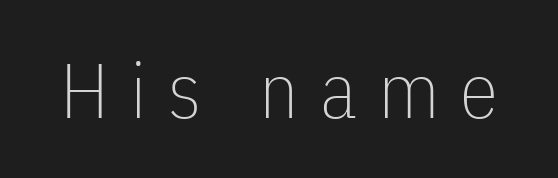
The image shows 78 px thin, condensed sans-serif type, upright; set unusually wide letter spacing (+0.27 em), not underlined; low stroke contrast and a medium x-height.
